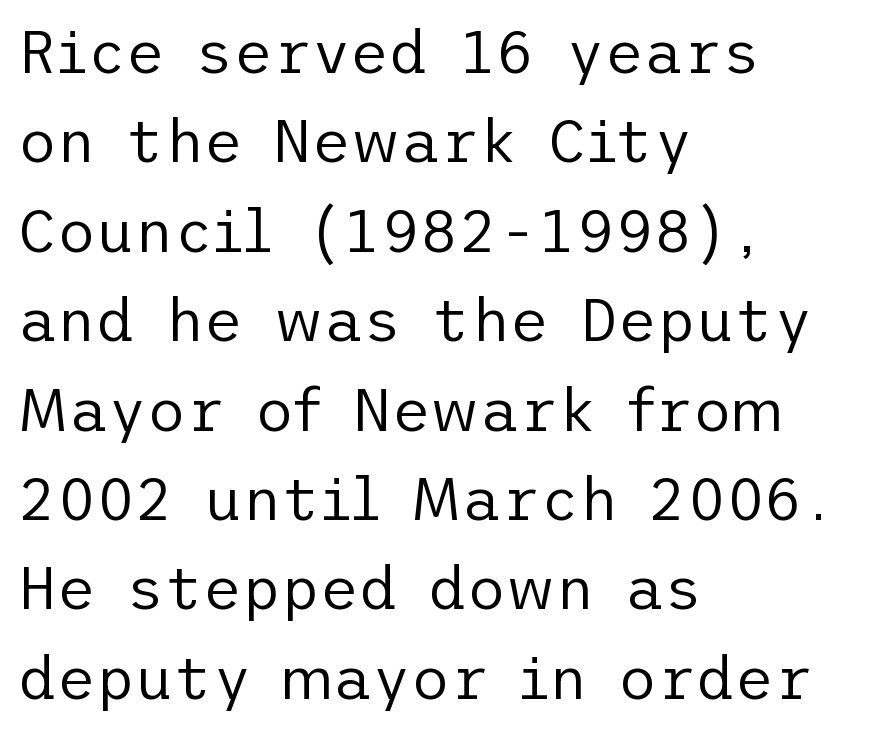
{"serif": "no", "italic": "no", "bold": "no", "weight": "regular", "width": "normal", "stroke_contrast": "low", "x_height": "medium", "underline": "no", "align": "left", "line_spacing": "normal", "line_spacing_ratio": 1.49, "letter_spacing": "normal", "letter_spacing_em": 0.0, "glyph_px": 60}
